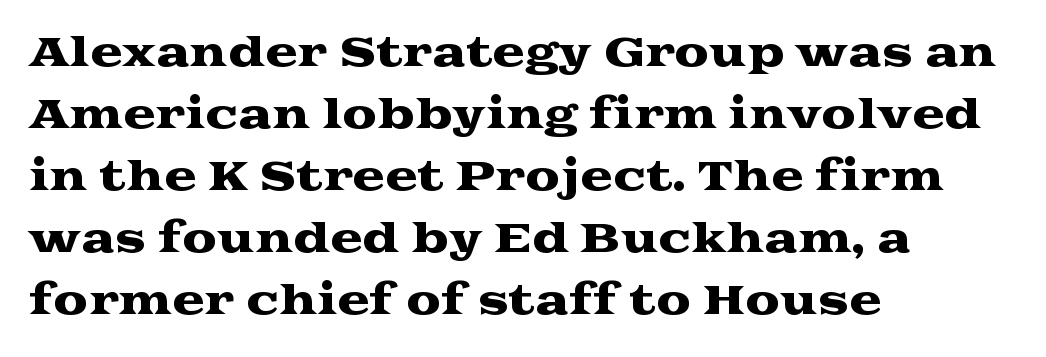
The image shows 39 px wide serif type, upright; set left-aligned, normal line spacing (1.59x), normal letter spacing, not underlined; medium stroke contrast and a medium x-height.
